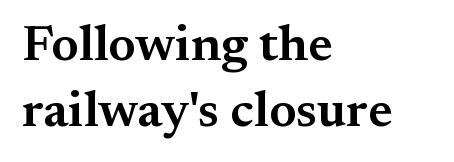
The image shows 51 px semibold serif type, upright; set left-aligned, normal line spacing (1.29x), normal letter spacing, not underlined; medium stroke contrast and a small x-height.
